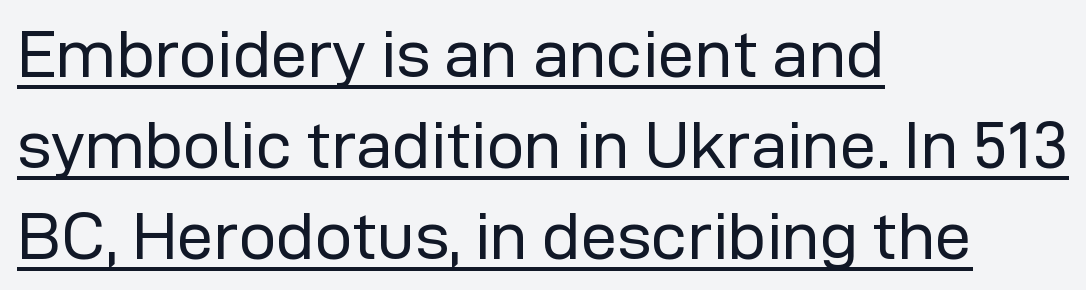
The image shows 66 px regular-weight sans-serif type, upright; set left-aligned, normal line spacing (1.38x), normal letter spacing, underlined; low stroke contrast and a medium x-height.
